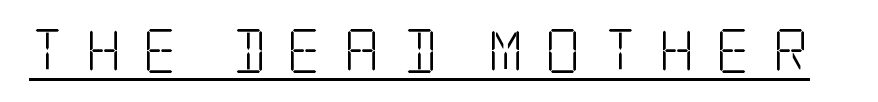
Q: Is the text bold? A: No.
Q: Is the text italic (slanted)? A: No, it is upright.
Q: Is the typeface a serif or a sans-serif typeface? A: Serif.
Q: Is the text underlined? A: Yes.
Q: Is the spacing between letters normal or unusually wide? A: Unusually wide.
Q: Width (condensed, normal, or wide)? A: Condensed.
Q: Stroke contrast? A: Low.
Q: x-height? A: Large.
